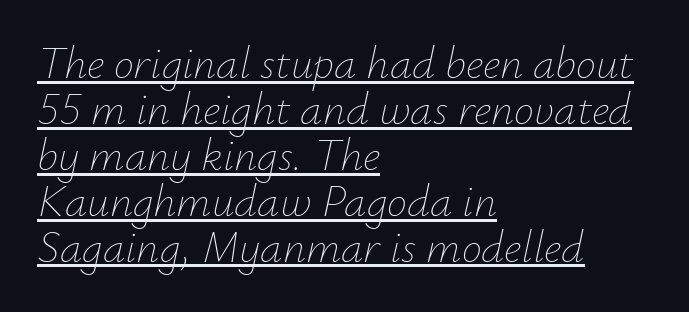
The image shows 45 px thin type, italic (leaning right); set left-aligned, tight line spacing (1.02x), normal letter spacing, underlined; low stroke contrast and a small x-height.
